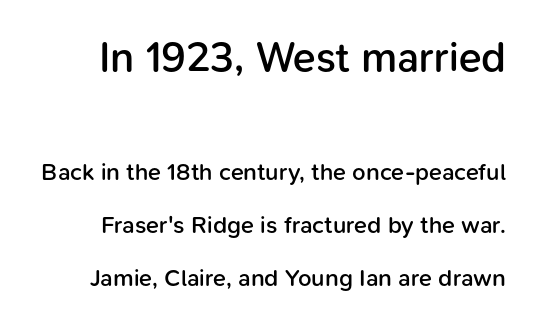
Inter-character spacing is left at the font's built-in metrics. Think of a printed novel: that variable character pitch is what you see here. How heavy is the stroke? Medium-heavy — a semibold, shy of bold. Here the first block reads like a headline and the second like body copy.
